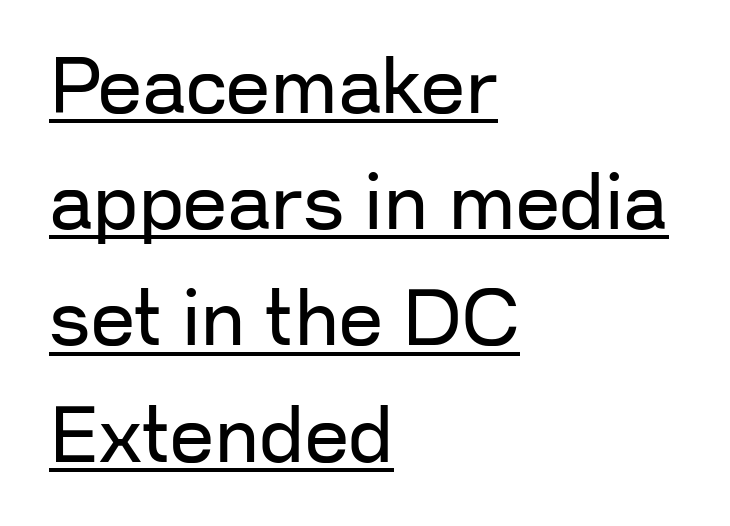
{"serif": "no", "italic": "no", "bold": "no", "weight": "regular", "width": "normal", "stroke_contrast": "low", "x_height": "medium", "monospaced": "no", "underline": "yes", "align": "left", "line_spacing": "normal", "line_spacing_ratio": 1.49, "letter_spacing": "normal", "letter_spacing_em": 0.0, "glyph_px": 78}
